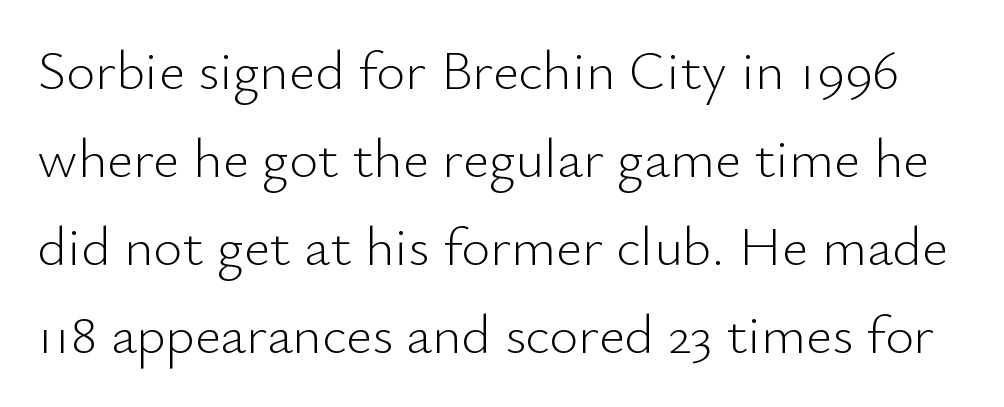
Q: Is the text bold? A: No.
Q: Is the text italic (slanted)? A: No, it is upright.
Q: Is the typeface a serif or a sans-serif typeface? A: Sans-serif.
Q: Is the text underlined? A: No.
Q: Is the spacing between letters normal or unusually wide? A: Normal.
Q: Is the spacing between lines tight, normal or loose? A: Normal.
Q: Width (condensed, normal, or wide)? A: Normal.
Q: Stroke contrast? A: Low.
Q: x-height? A: Small.
Q: Monospaced? A: No.
